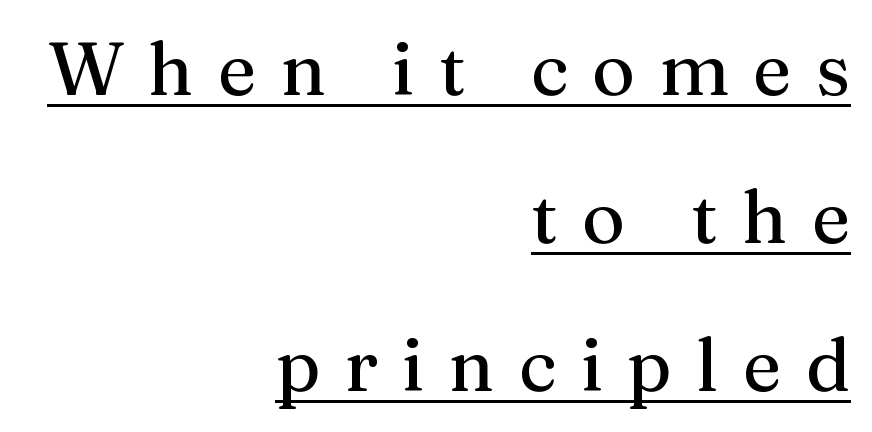
{"serif": "yes", "italic": "no", "width": "normal", "stroke_contrast": "medium", "x_height": "medium", "monospaced": "no", "underline": "yes", "align": "right", "line_spacing": "loose", "line_spacing_ratio": 2.0, "letter_spacing": "wide", "letter_spacing_em": 0.33, "glyph_px": 74}
